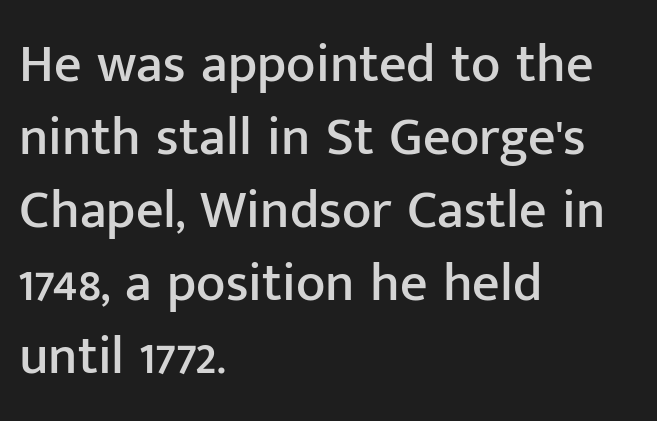
Note the varied advance widths — an 'i' is clearly narrower than an 'm'. Letterform terminals end flat and unadorned throughout the passage. Quick note: not italic, upright. Interline gaps are of average width in this sample. Beneath every word, the page is bare. These lines stack with their left ends in a neat column.
